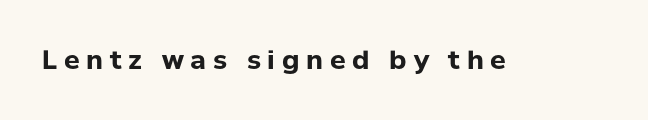
{"italic": "no", "bold": "yes", "underline": "no", "letter_spacing": "wide", "letter_spacing_em": 0.26, "glyph_px": 26}
